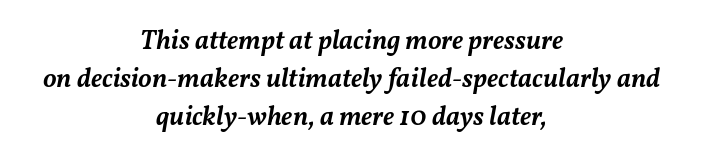
Q: Is the text bold? A: Semi-bold.
Q: Is the text italic (slanted)? A: Yes, it leans right by about 11 degrees.
Q: Is the text underlined? A: No.
Q: How is the paragraph aligned? A: Centered.
Q: Is the spacing between letters normal or unusually wide? A: Normal.
Q: Is the spacing between lines tight, normal or loose? A: Normal.
